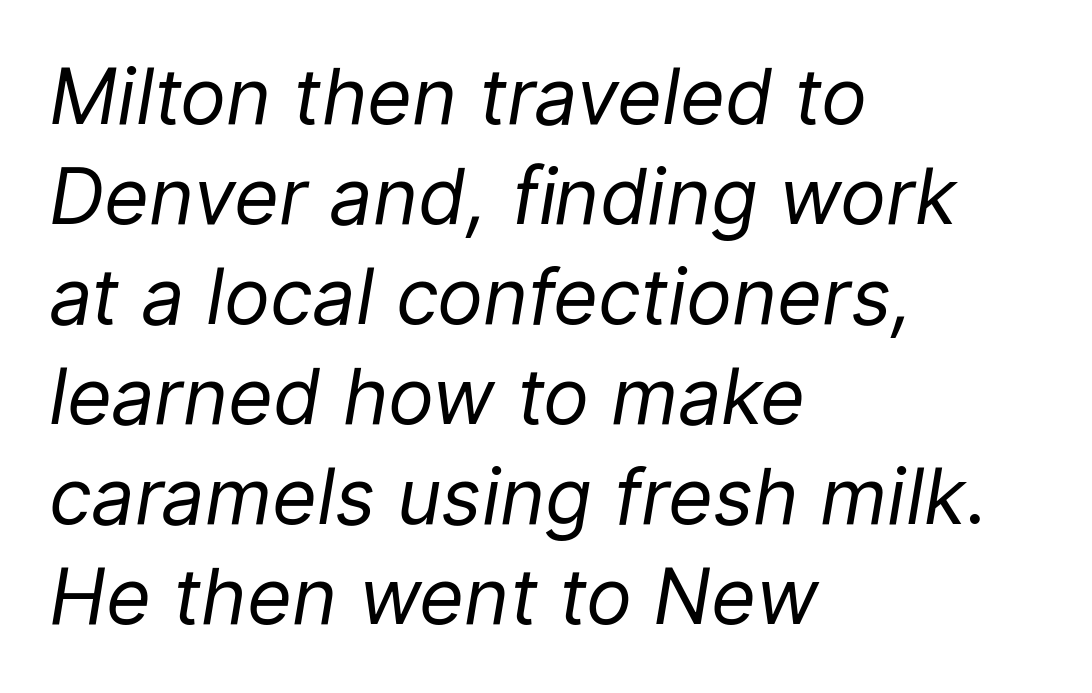
{"italic": "yes", "lean": "right", "slant_degrees": 9, "bold": "no", "weight": "regular", "width": "normal", "stroke_contrast": "low", "x_height": "medium", "monospaced": "no", "underline": "no", "align": "left", "line_spacing": "normal", "line_spacing_ratio": 1.3, "letter_spacing": "normal", "letter_spacing_em": 0.0, "glyph_px": 77}
